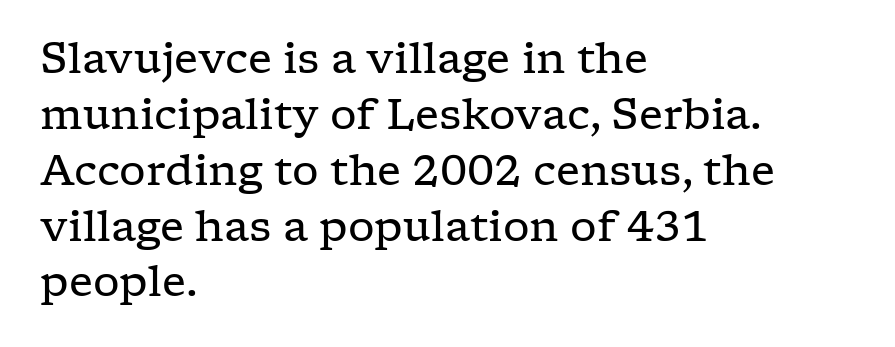
{"serif": "yes", "italic": "no", "bold": "no", "weight": "regular", "width": "wide", "stroke_contrast": "low", "x_height": "medium", "monospaced": "no", "underline": "no", "align": "left", "line_spacing": "normal", "line_spacing_ratio": 1.33, "letter_spacing": "normal", "letter_spacing_em": 0.0, "glyph_px": 42}
